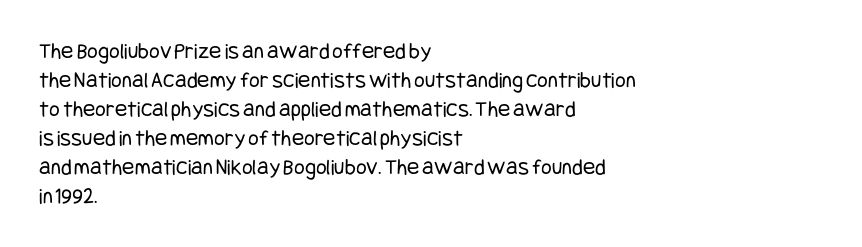
The image shows 23 px text type, upright; set left-aligned, normal line spacing (1.26x), normal letter spacing, not underlined.
